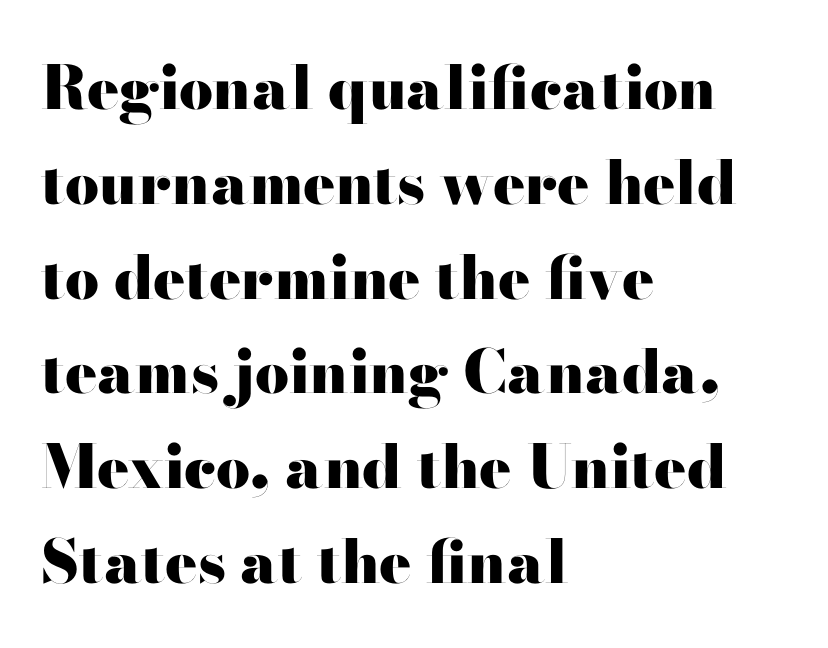
Q: Is the text bold? A: Yes.
Q: Is the text italic (slanted)? A: No, it is upright.
Q: Is the typeface a serif or a sans-serif typeface? A: Sans-serif.
Q: Is the text underlined? A: No.
Q: How is the paragraph aligned? A: Left-aligned.
Q: Is the spacing between letters normal or unusually wide? A: Normal.
Q: Is the spacing between lines tight, normal or loose? A: Normal.
Q: Width (condensed, normal, or wide)? A: Wide.
Q: Stroke contrast? A: High.
Q: x-height? A: Small.
Q: Monospaced? A: No.
